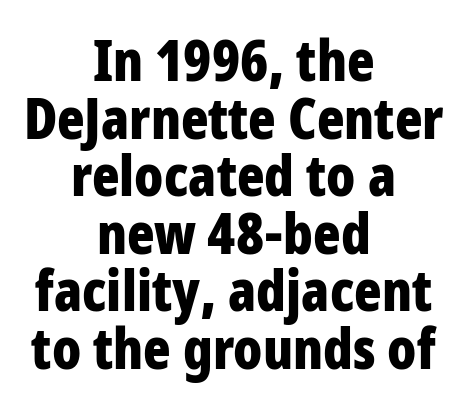
{"serif": "no", "italic": "no", "bold": "yes", "weight": "bold", "width": "condensed", "stroke_contrast": "low", "x_height": "large", "monospaced": "no", "underline": "no", "align": "center", "line_spacing": "tight", "line_spacing_ratio": 1.01, "letter_spacing": "normal", "letter_spacing_em": 0.0, "glyph_px": 57}
